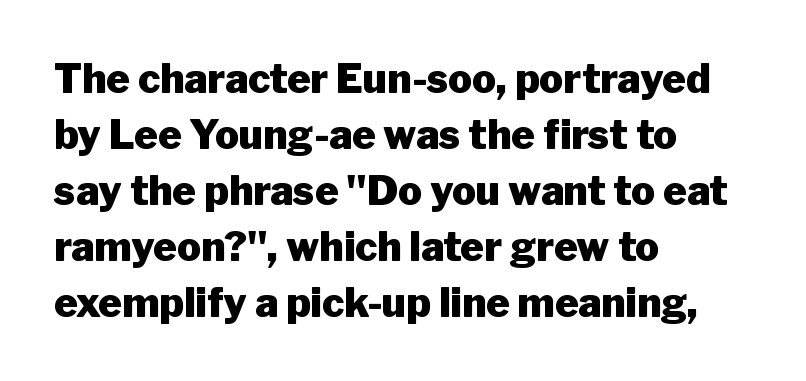
Grotesque or geometric, the face here clearly has no serifs. Look at the stroke-to-counter ratio: heavy, a bold. This sample has the flowing, uneven cadence of proportional lettering. Clear beneath every line of the passage.
